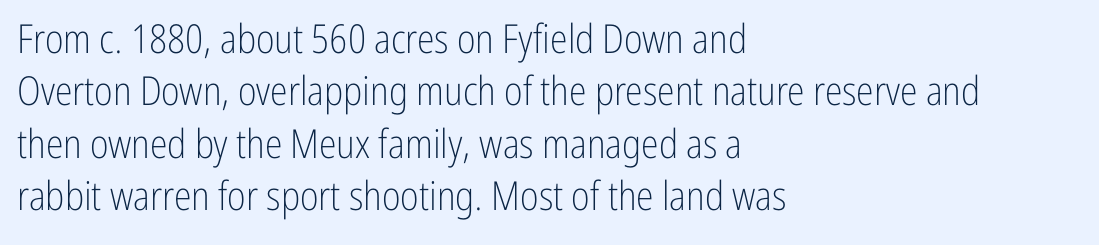
{"serif": "no", "italic": "no", "bold": "no", "weight": "light", "width": "condensed", "stroke_contrast": "low", "x_height": "medium", "monospaced": "no", "underline": "no", "align": "left", "line_spacing": "normal", "line_spacing_ratio": 1.31, "letter_spacing": "normal", "letter_spacing_em": 0.0, "glyph_px": 40}
